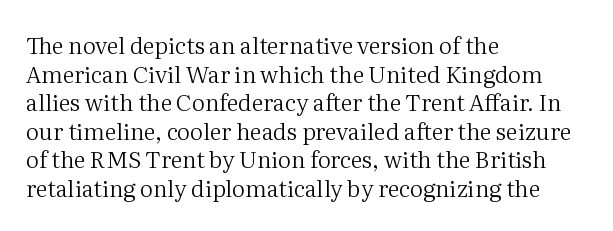
Beneath every word, the page is bare. On a weight scale, this lands at 450 or below. Look at the tracking — it's just the regular setting, nothing added. The typesetter chose a ragged-right arrangement here. Upright lettering throughout.
